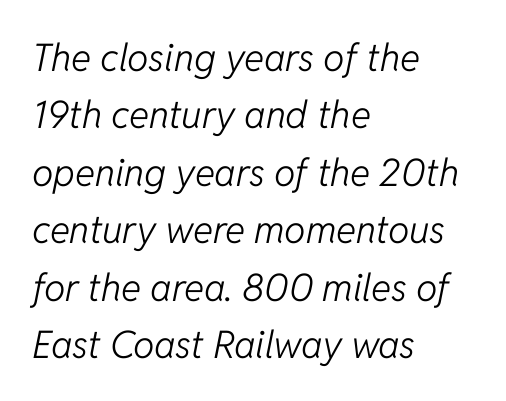
The image shows 38 px light type, italic (leaning right); set left-aligned, normal line spacing (1.51x), normal letter spacing, not underlined; low stroke contrast and a medium x-height.
